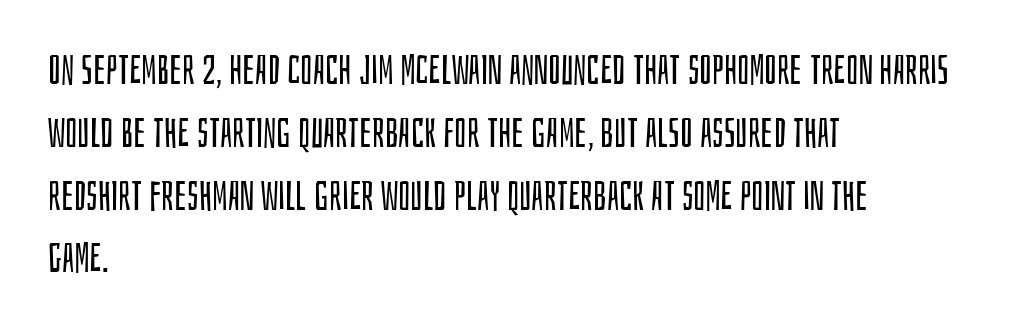
{"serif": "no", "italic": "no", "bold": "no", "weight": "regular", "width": "condensed", "stroke_contrast": "low", "x_height": "large", "monospaced": "no", "underline": "no", "align": "left", "line_spacing": "normal", "line_spacing_ratio": 1.57, "letter_spacing": "normal", "letter_spacing_em": 0.0, "glyph_px": 40}
